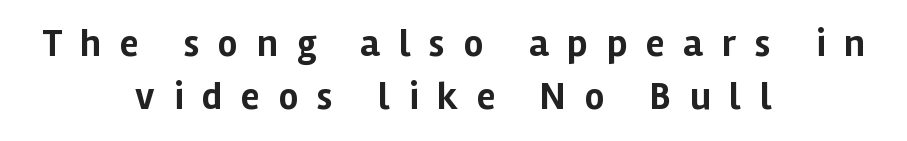
The image shows 38 px bold sans-serif type, upright; set centered, normal line spacing (1.39x), unusually wide letter spacing (+0.5 em), not underlined; low stroke contrast and a medium x-height.
